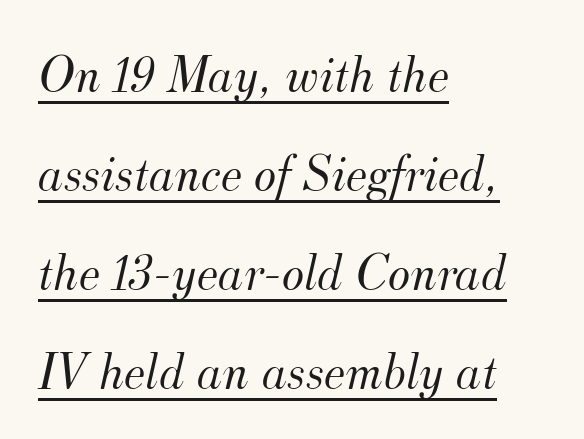
Q: Is the text bold? A: No.
Q: Is the text italic (slanted)? A: Yes, it leans right by about 12 degrees.
Q: Is the typeface a serif or a sans-serif typeface? A: Serif.
Q: Is the text underlined? A: Yes.
Q: How is the paragraph aligned? A: Left-aligned.
Q: Is the spacing between letters normal or unusually wide? A: Normal.
Q: Width (condensed, normal, or wide)? A: Normal.
Q: Stroke contrast? A: Medium.
Q: x-height? A: Small.
Q: Monospaced? A: No.
